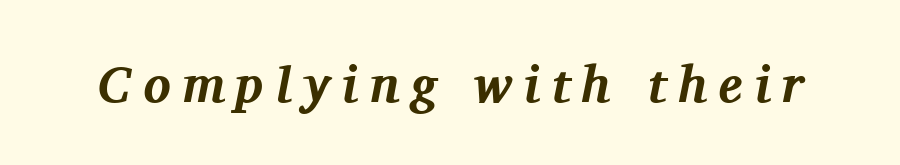
The image shows 51 px bold serif type, italic (leaning right); set unusually wide letter spacing (+0.23 em), not underlined; medium stroke contrast and a medium x-height.
